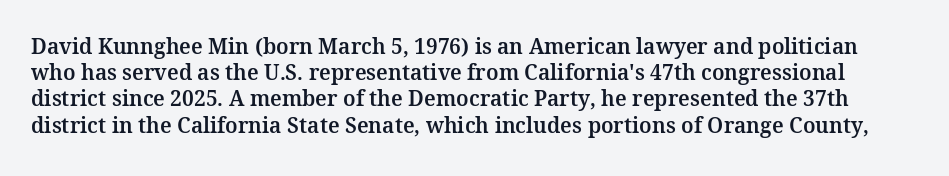
The image shows 21 px text type, upright; set normal line spacing (1.25x), normal letter spacing, not underlined.
